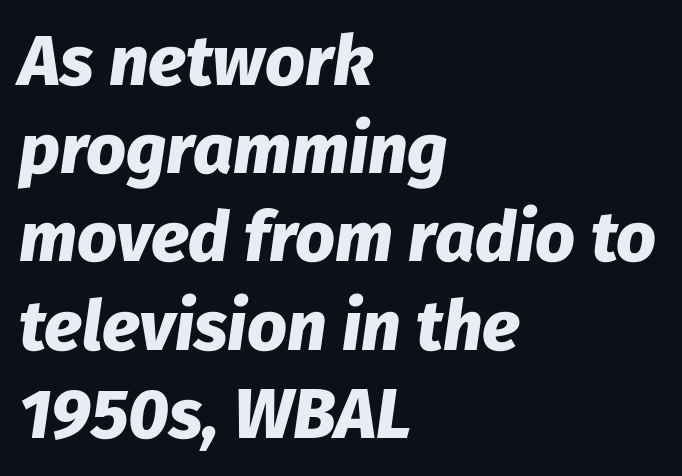
Quick note: underline off. Nobody touched the tracking dial on this one. The ragged edge is on the right, which tells us the setting is flush left. Vertical spacing — default. Every letter is thick-stroked: bold, no question. Every character sits at an angle, as italics do.
